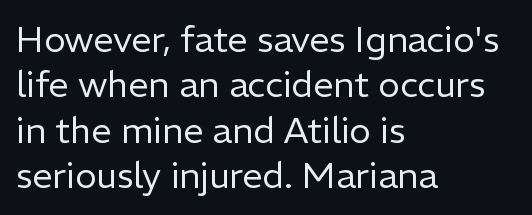
The image shows 36 px regular-weight sans-serif type, upright; set left-aligned, normal line spacing (1.26x), normal letter spacing, not underlined; low stroke contrast and a medium x-height.
